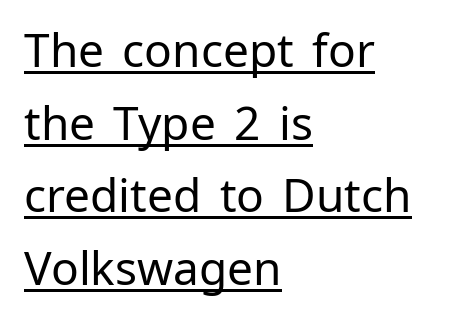
The image shows 46 px regular-weight sans-serif type, upright; set left-aligned, normal line spacing (1.58x), normal letter spacing, underlined; low stroke contrast and a medium x-height.
